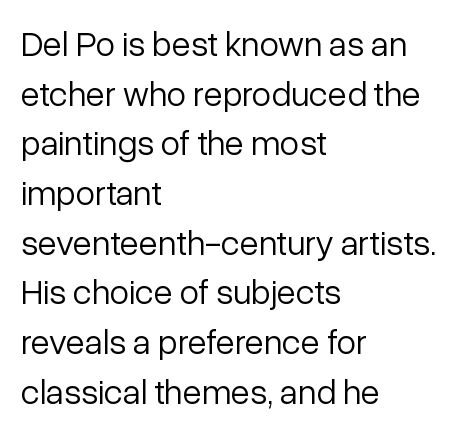
{"serif": "no", "italic": "no", "bold": "no", "weight": "light", "width": "normal", "stroke_contrast": "low", "x_height": "medium", "monospaced": "no", "underline": "no", "align": "left", "line_spacing": "normal", "line_spacing_ratio": 1.42, "letter_spacing": "normal", "letter_spacing_em": 0.0, "glyph_px": 35}
